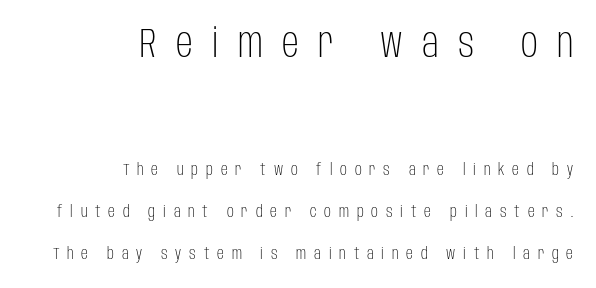
There is plenty of visible air inserted between adjacent glyphs. Teacher's note: observe the even right margin — that is flush-right alignment. The string is rendered with underlining switched off. Varying glyph widths throughout — classic text-font behaviour.
